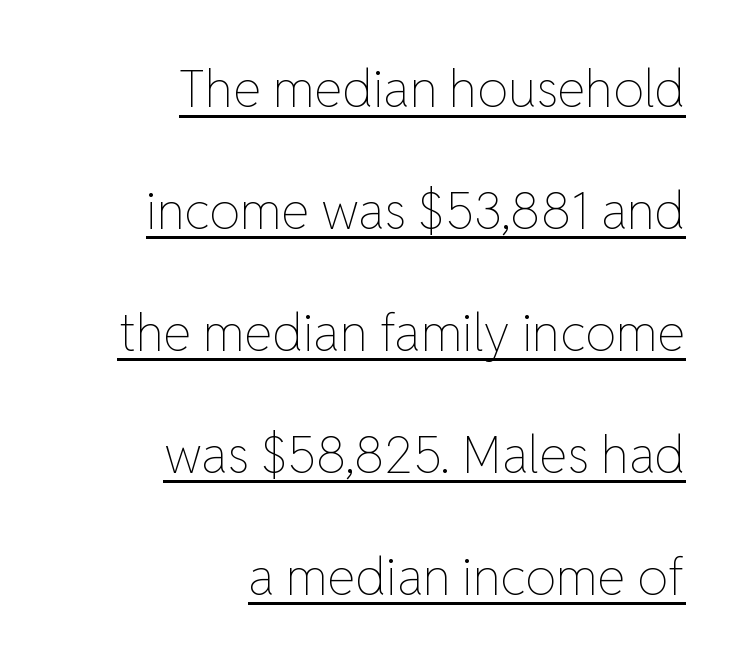
{"italic": "no", "bold": "no", "weight": "thin", "width": "normal", "stroke_contrast": "low", "x_height": "medium", "monospaced": "no", "underline": "yes", "align": "right", "line_spacing": "loose", "line_spacing_ratio": 2.39, "letter_spacing": "normal", "letter_spacing_em": 0.0, "glyph_px": 51}
